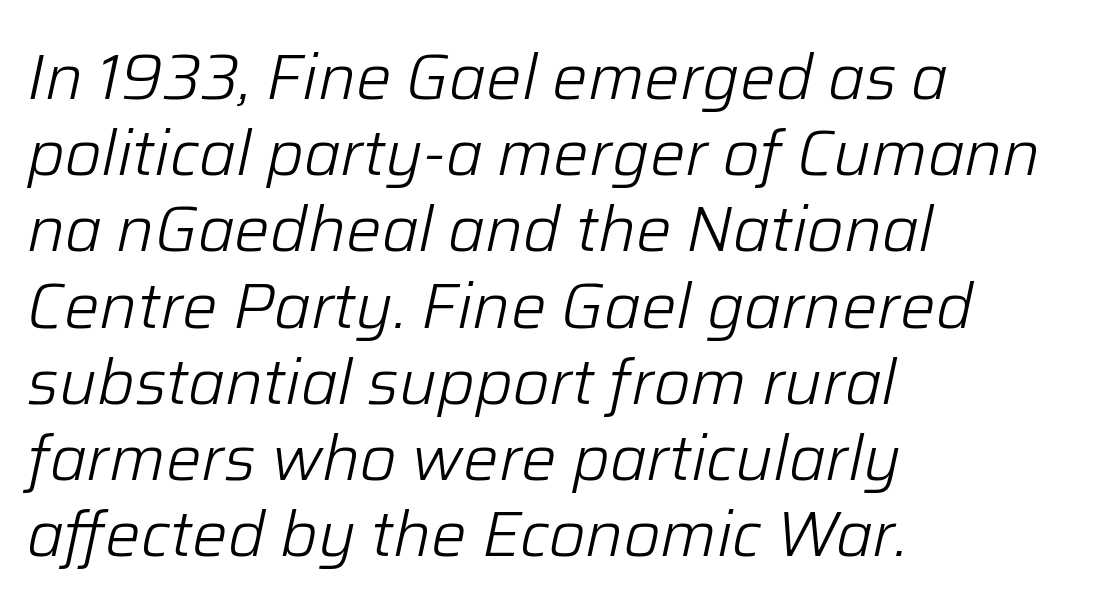
The image shows 63 px light type, italic (leaning right); set left-aligned, line spacing 1.21x, normal letter spacing, not underlined; low stroke contrast and a medium x-height.
